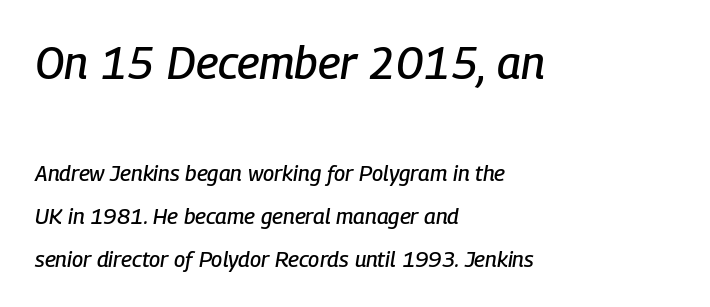
Q: Is the text italic (slanted)? A: Yes, it leans right by about 9 degrees.
Q: Is the text underlined? A: No.
Q: How is the paragraph aligned? A: Left-aligned.
Q: Is the spacing between letters normal or unusually wide? A: Normal.
Q: Is the spacing between lines tight, normal or loose? A: Loose.
Q: Which block of text is set in a larger size, the first (top) or the second (bottom)? A: The first (top) one.
Q: Width (condensed, normal, or wide)? A: Condensed.
Q: Stroke contrast? A: Low.
Q: x-height? A: Medium.
Q: Monospaced? A: No.
